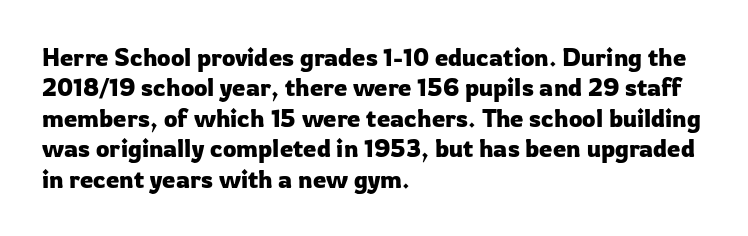
Unmarked baselines from the first word to the last. Short and long lines alike share a common starting point at left. The horizontal fit of the characters is conventional and even. Leading matches the norm, producing a regular column. In terms of posture, this sample is upright.
